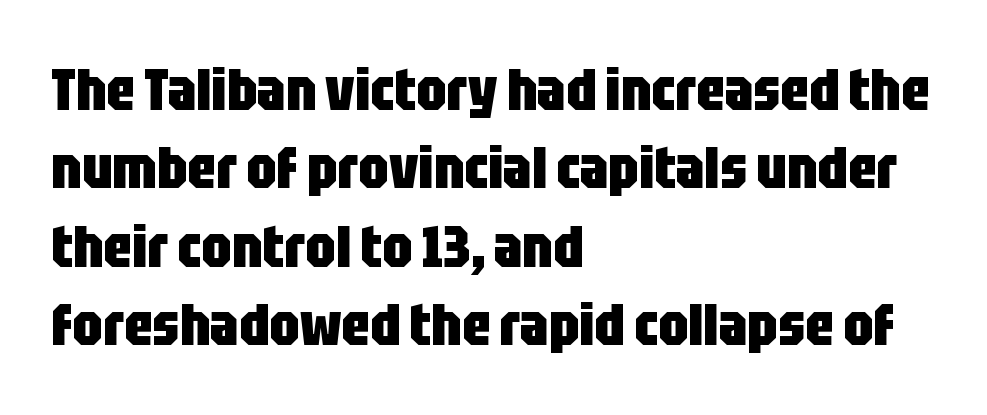
{"serif": "no", "italic": "no", "bold": "yes", "weight": "heavy", "width": "condensed", "stroke_contrast": "low", "x_height": "large", "monospaced": "no", "underline": "no", "align": "left", "line_spacing": "normal", "line_spacing_ratio": 1.33, "letter_spacing": "normal", "letter_spacing_em": 0.0, "glyph_px": 59}
